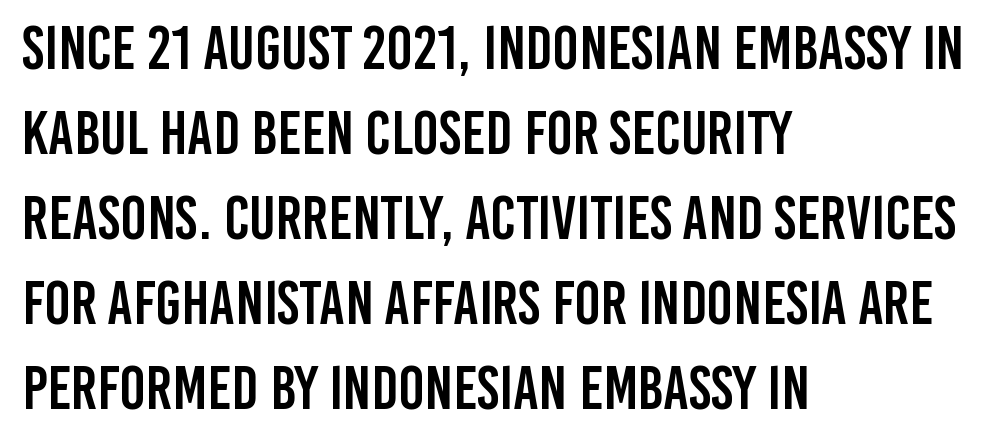
Q: Is the text italic (slanted)? A: No, it is upright.
Q: Is the typeface a serif or a sans-serif typeface? A: Sans-serif.
Q: Is the text underlined? A: No.
Q: How is the paragraph aligned? A: Left-aligned.
Q: Is the spacing between letters normal or unusually wide? A: Normal.
Q: Is the spacing between lines tight, normal or loose? A: Normal.
Q: Width (condensed, normal, or wide)? A: Condensed.
Q: Stroke contrast? A: Low.
Q: x-height? A: Large.
Q: Monospaced? A: No.
